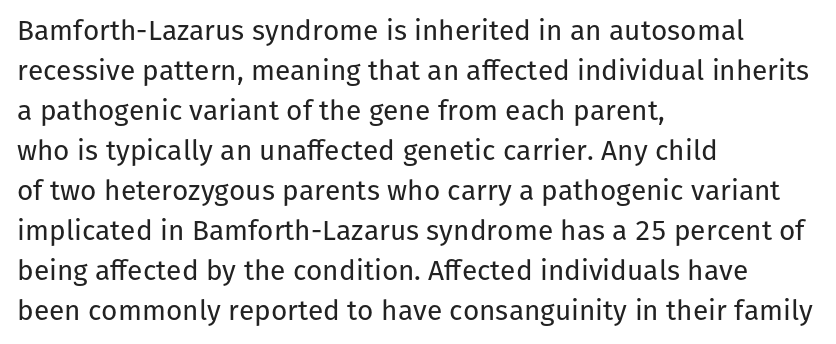
Q: Is the text bold? A: No.
Q: Is the text italic (slanted)? A: No, it is upright.
Q: Is the typeface a serif or a sans-serif typeface? A: Sans-serif.
Q: Is the text underlined? A: No.
Q: How is the paragraph aligned? A: Left-aligned.
Q: Is the spacing between letters normal or unusually wide? A: Normal.
Q: Is the spacing between lines tight, normal or loose? A: Normal.
Q: Width (condensed, normal, or wide)? A: Normal.
Q: Stroke contrast? A: Low.
Q: x-height? A: Medium.
Q: Monospaced? A: No.
